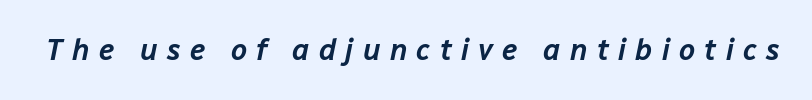
The image shows 29 px text type, italic (leaning right); set unusually wide letter spacing (+0.32 em), not underlined; low stroke contrast and a medium x-height.
